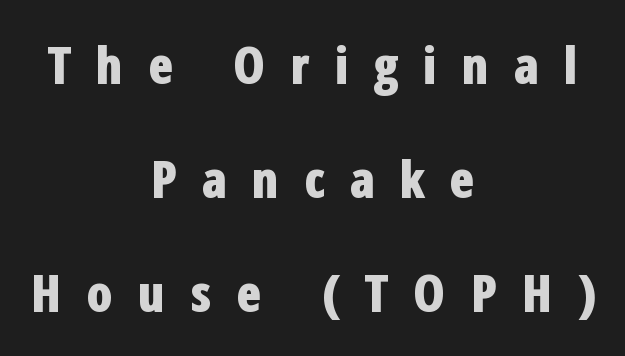
A full-strength bold gives these letters their thick strokes. Leading is clearly above the norm, producing a sparse column. Is this a sans? Yes — the strokes have no serifs. The space beneath each line is pristine and unruled.
